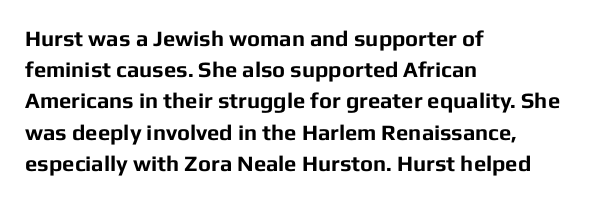
The image shows 22 px bold type, upright; set left-aligned, normal line spacing (1.42x), normal letter spacing, not underlined.
